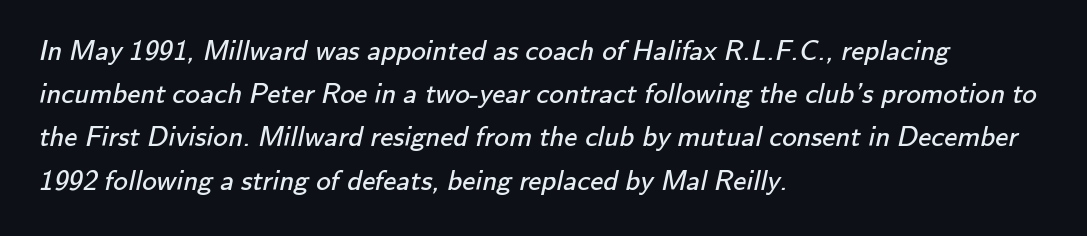
The image shows 29 px regular-weight sans-serif type; set left-aligned, normal line spacing (1.49x), normal letter spacing, not underlined; low stroke contrast and a small x-height.
